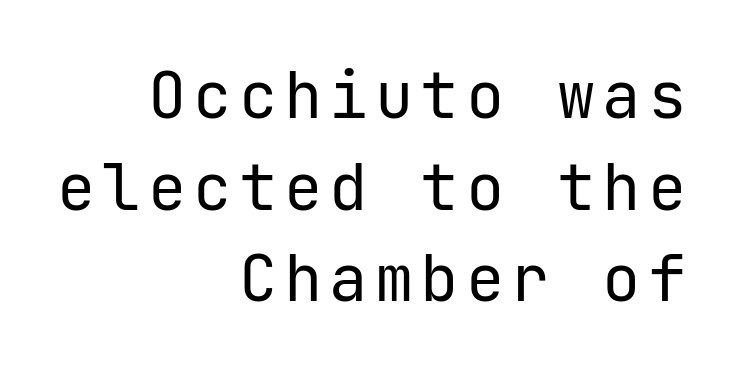
The image shows 64 px regular-weight sans-serif type, upright; set right-aligned, normal line spacing (1.43x), not underlined; low stroke contrast and a medium x-height.
